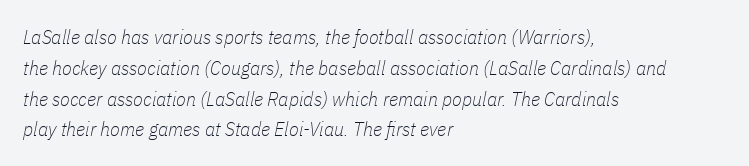
Q: Is the text bold? A: No.
Q: Is the text italic (slanted)? A: Yes, it leans right by about 11 degrees.
Q: Is the text underlined? A: No.
Q: How is the paragraph aligned? A: Left-aligned.
Q: Is the spacing between letters normal or unusually wide? A: Normal.
Q: Is the spacing between lines tight, normal or loose? A: Normal.
